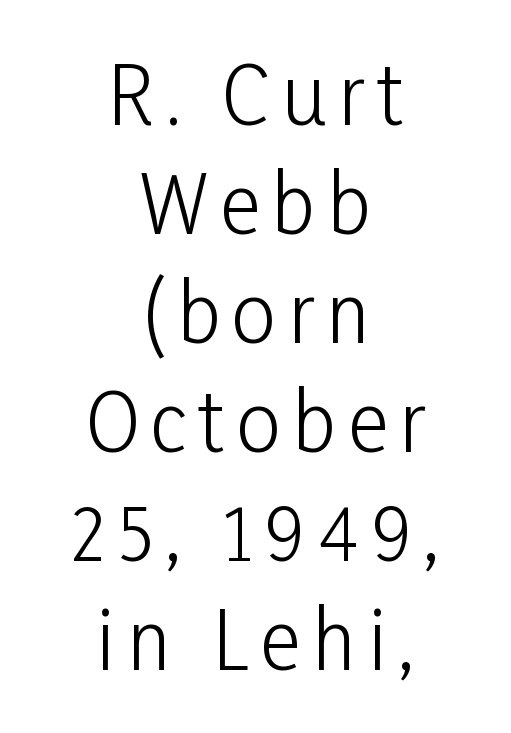
Notice how descenders clear the ascenders below comfortably — that's standard leading. The font family rendered here belongs to the sans-serif group. One-word summary of the alignment: center. The baseline area is clear. The typeface has the unassuming heft of standard copy or less.
